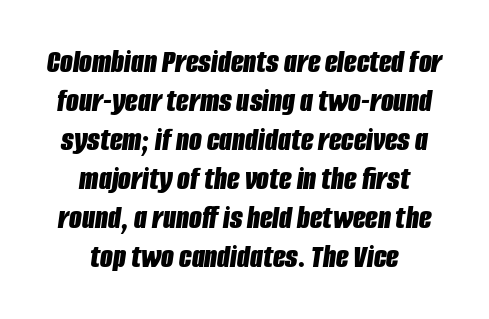
Q: Is the text bold? A: Yes.
Q: Is the text italic (slanted)? A: Yes, it leans right by about 8 degrees.
Q: Is the text underlined? A: No.
Q: How is the paragraph aligned? A: Centered.
Q: Is the spacing between letters normal or unusually wide? A: Normal.
Q: Width (condensed, normal, or wide)? A: Condensed.
Q: Stroke contrast? A: Low.
Q: x-height? A: Large.
Q: Monospaced? A: No.
